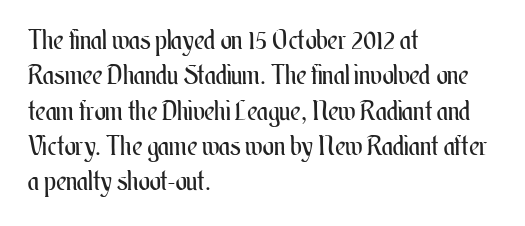
The image shows 27 px text type, upright; set left-aligned, normal line spacing (1.31x), normal letter spacing, not underlined.
